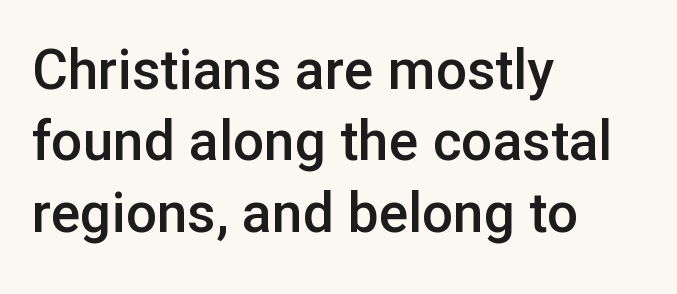
{"serif": "no", "italic": "no", "bold": "semi", "weight": "semibold", "width": "normal", "stroke_contrast": "low", "x_height": "medium", "monospaced": "no", "underline": "no", "align": "left", "line_spacing": "normal", "line_spacing_ratio": 1.3, "letter_spacing": "normal", "letter_spacing_em": 0.0, "glyph_px": 55}
